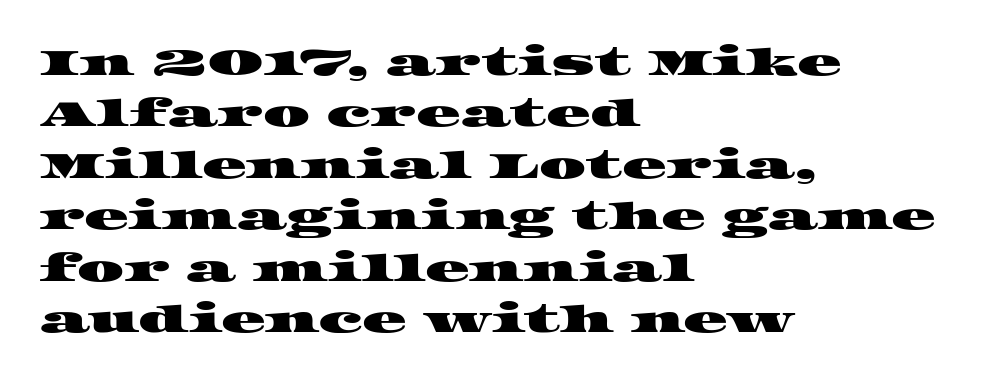
{"serif": "yes", "width": "wide", "stroke_contrast": "high", "x_height": "large", "monospaced": "no", "underline": "no", "align": "left", "line_spacing": "normal", "line_spacing_ratio": 1.39, "letter_spacing": "normal", "letter_spacing_em": 0.0, "glyph_px": 37}
